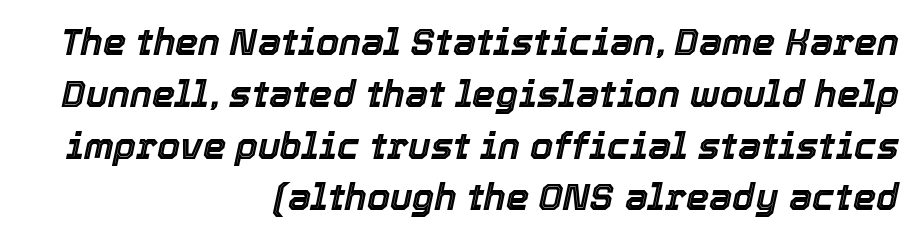
The image shows 37 px text type, italic (leaning right); set right-aligned, normal line spacing (1.4x), normal letter spacing, not underlined; a medium x-height.
